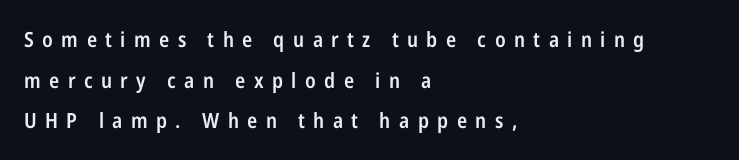
The image shows 21 px text type, upright; set left-aligned, loose line spacing (1.94x), unusually wide letter spacing (+0.4 em), not underlined.
